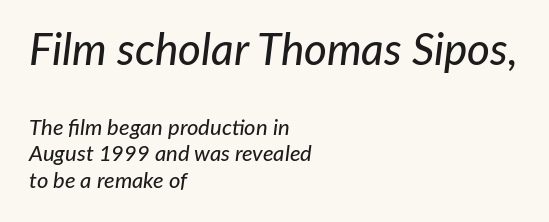
The compositor pushed each line to the left boundary. The passage shown leans; its letterforms are oblique. The upper block of text is set noticeably larger than the block beneath it. Descenders hang freely into open space.
